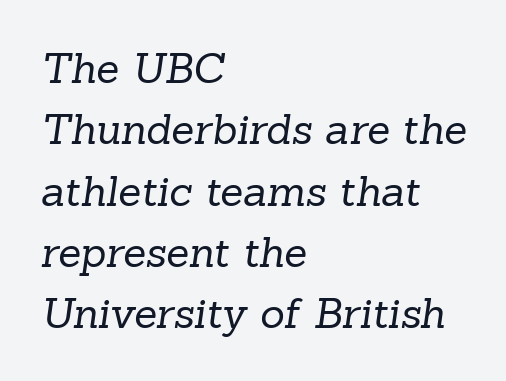
The image shows 42 px regular-weight serif type; set left-aligned, normal line spacing (1.46x), normal letter spacing, not underlined; low stroke contrast and a medium x-height.
